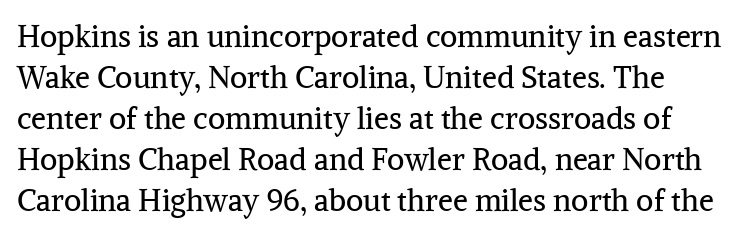
The image shows 30 px regular-weight serif type, upright; set normal line spacing (1.37x), normal letter spacing, not underlined; medium stroke contrast and a medium x-height.
